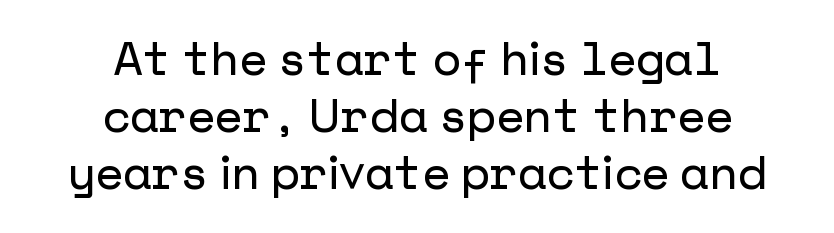
Is the letter spacing exaggerated? No — it looks like the ordinary default. Beneath every word, the page is bare. Font category for this specimen: sans-serif. Notice how the stems are strictly vertical — no italics here. Layout note: lines centered.
